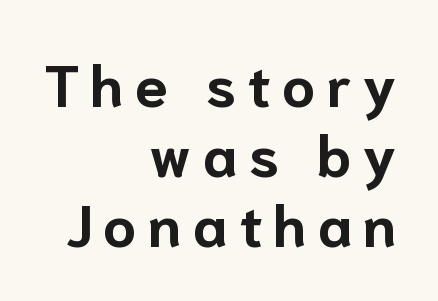
{"serif": "no", "italic": "no", "bold": "yes", "weight": "bold", "width": "normal", "stroke_contrast": "low", "x_height": "medium", "monospaced": "no", "underline": "no", "align": "right", "line_spacing_ratio": 1.19, "glyph_px": 59}
